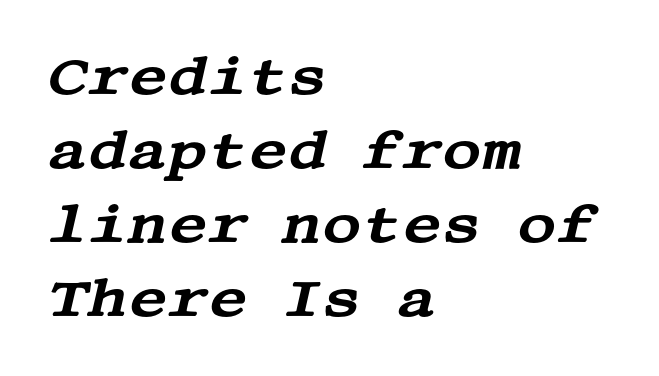
The image shows 54 px wide serif type, italic (leaning right); set left-aligned, normal line spacing (1.37x), normal letter spacing, not underlined; medium stroke contrast and a large x-height.
